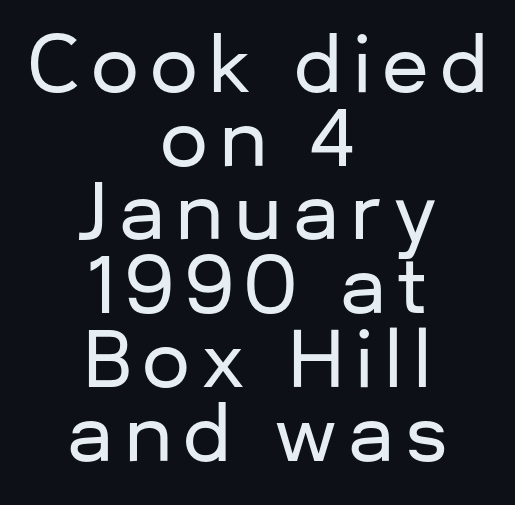
Q: Is the text italic (slanted)? A: No, it is upright.
Q: Is the typeface a serif or a sans-serif typeface? A: Sans-serif.
Q: Is the text underlined? A: No.
Q: How is the paragraph aligned? A: Centered.
Q: Is the spacing between lines tight, normal or loose? A: Tight.
Q: Width (condensed, normal, or wide)? A: Normal.
Q: Stroke contrast? A: Low.
Q: x-height? A: Medium.
Q: Monospaced? A: No.
